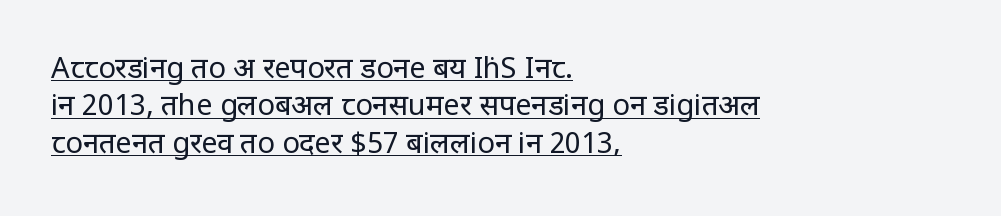
{"serif": "no", "italic": "no", "bold": "no", "weight": "regular", "width": "condensed", "stroke_contrast": "low", "x_height": "large", "monospaced": "no", "underline": "yes", "align": "left", "line_spacing": "normal", "line_spacing_ratio": 1.29, "letter_spacing": "normal", "letter_spacing_em": 0.0, "glyph_px": 29}
